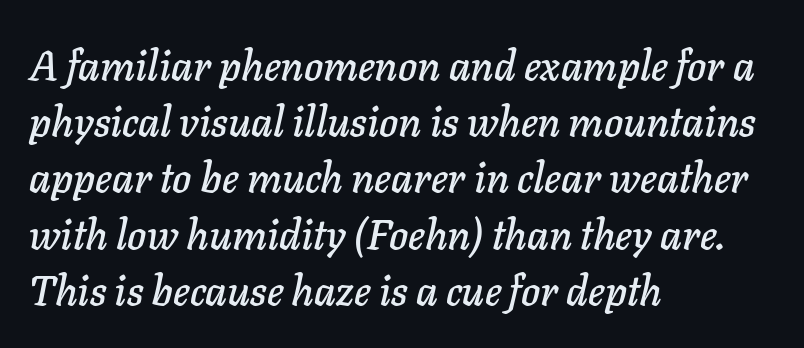
Varying glyph widths throughout — classic text-font behaviour. Short and long lines alike share a common starting point at left. Type without underlining. Does the lettering tilt? It does — this is italic.
